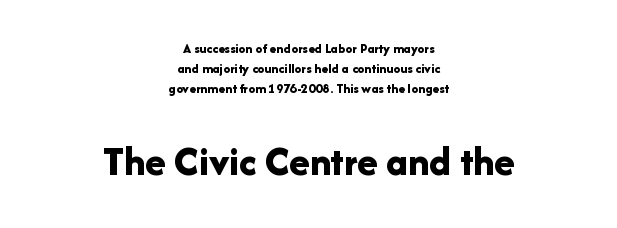
Q: Is the text bold? A: Yes.
Q: Is the text italic (slanted)? A: No, it is upright.
Q: Is the typeface a serif or a sans-serif typeface? A: Sans-serif.
Q: Is the text underlined? A: No.
Q: How is the paragraph aligned? A: Centered.
Q: Is the spacing between letters normal or unusually wide? A: Normal.
Q: Is the spacing between lines tight, normal or loose? A: Normal.
Q: Which block of text is set in a larger size, the first (top) or the second (bottom)? A: The second (bottom) one.
Q: Width (condensed, normal, or wide)? A: Normal.
Q: Stroke contrast? A: Low.
Q: x-height? A: Medium.
Q: Monospaced? A: No.
